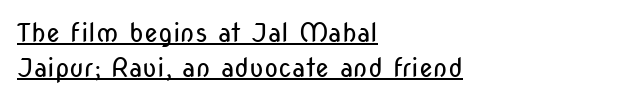
A roman cut, with each character standing at attention. Compared with typical body copy, the letter spacing here is the same. Does a line run under the words? Yes, clearly. Alignment: flush left. No chunkiness to these letters — they're not bold.
